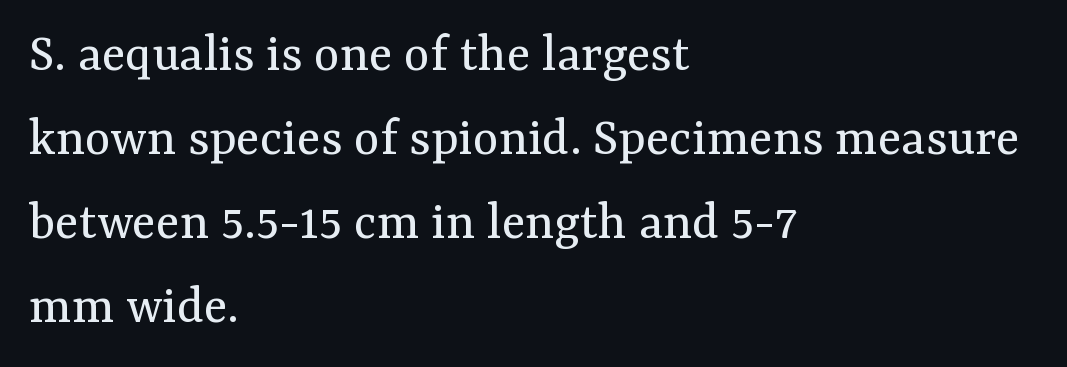
{"serif": "yes", "italic": "no", "bold": "no", "weight": "regular", "width": "normal", "stroke_contrast": "medium", "x_height": "medium", "monospaced": "no", "underline": "no", "align": "left", "line_spacing": "normal", "line_spacing_ratio": 1.53, "letter_spacing": "normal", "letter_spacing_em": 0.0, "glyph_px": 55}
